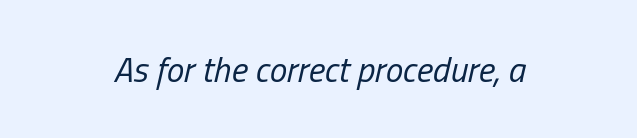
Each word holds together tightly as a unit, with standard inter-letter gaps. Honestly, there is no underline to notice here at all. Unbolded letterforms with no extra heft. Notice how the stems are inclined rather than vertical — that's the hallmark of italics. Is the block centered? Yes — each line is placed symmetrically about the middle.
